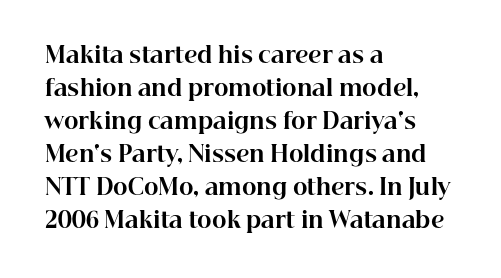
Q: Is the text bold? A: Yes.
Q: Is the text italic (slanted)? A: No, it is upright.
Q: Is the text underlined? A: No.
Q: How is the paragraph aligned? A: Left-aligned.
Q: Is the spacing between letters normal or unusually wide? A: Normal.
Q: Is the spacing between lines tight, normal or loose? A: Normal.
